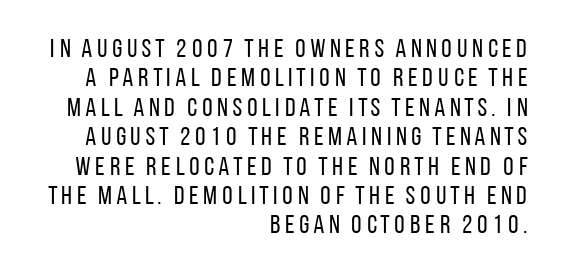
The image shows 26 px text type, upright; set right-aligned, tight line spacing (1.13x), not underlined.
